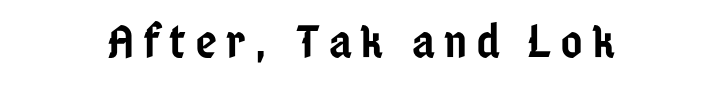
Stroke terminals: plain, sans-serif. Notice how the stems are strictly vertical — no italics here. The paragraph has two soft edges and a firm central axis. Clear beneath every line of the passage. This is moderately heavy type, rendered in semibold.
